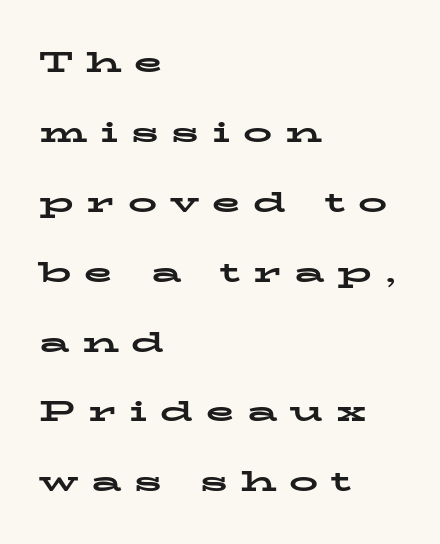
Q: Is the text bold? A: Yes.
Q: Is the text italic (slanted)? A: No, it is upright.
Q: Is the typeface a serif or a sans-serif typeface? A: Serif.
Q: Is the text underlined? A: No.
Q: How is the paragraph aligned? A: Left-aligned.
Q: Is the spacing between letters normal or unusually wide? A: Unusually wide.
Q: Is the spacing between lines tight, normal or loose? A: Loose.
Q: Width (condensed, normal, or wide)? A: Wide.
Q: Stroke contrast? A: Low.
Q: x-height? A: Medium.
Q: Monospaced? A: No.
